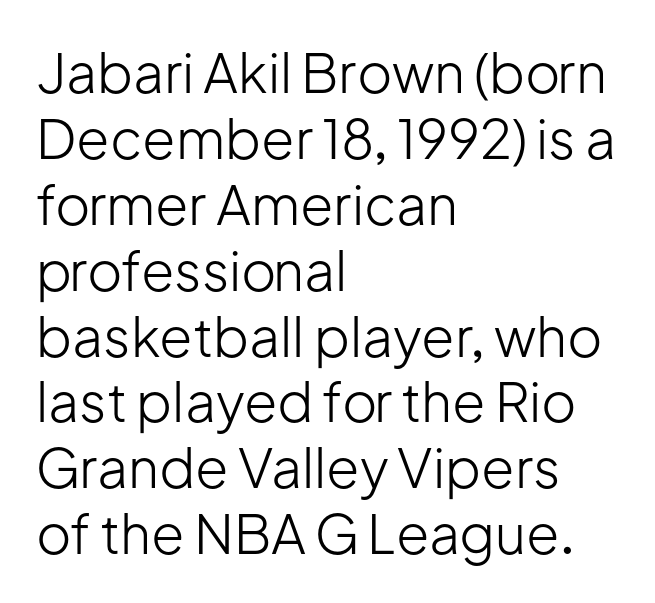
The image shows 54 px light sans-serif type, upright; set left-aligned, line spacing 1.22x, normal letter spacing, not underlined; low stroke contrast and a medium x-height.
